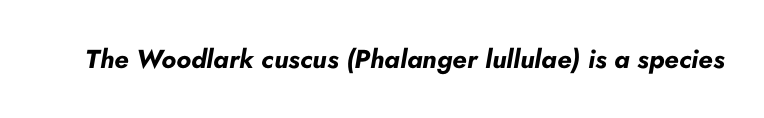
Q: Is the text bold? A: Yes.
Q: Is the text italic (slanted)? A: Yes, it leans right by about 10 degrees.
Q: Is the text underlined? A: No.
Q: Is the spacing between letters normal or unusually wide? A: Normal.
